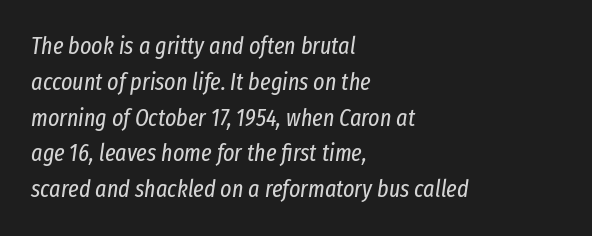
{"italic": "yes", "lean": "right", "slant_degrees": 8, "bold": "no", "underline": "no", "align": "left", "line_spacing": "normal", "line_spacing_ratio": 1.49, "letter_spacing": "normal", "letter_spacing_em": 0.0, "glyph_px": 24}
